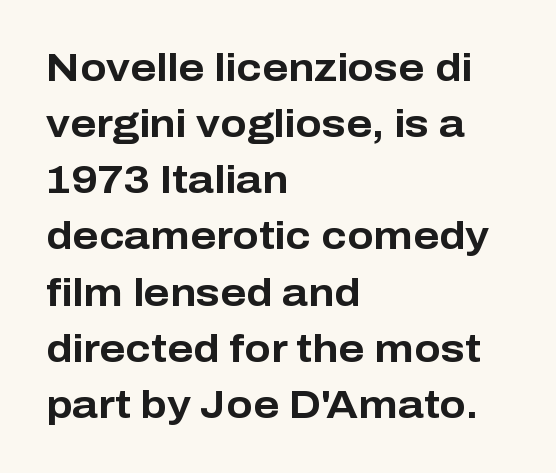
{"serif": "no", "italic": "no", "bold": "yes", "weight": "bold", "width": "normal", "stroke_contrast": "low", "x_height": "medium", "monospaced": "no", "underline": "no", "align": "left", "line_spacing": "normal", "line_spacing_ratio": 1.44, "letter_spacing": "normal", "letter_spacing_em": 0.0, "glyph_px": 39}
